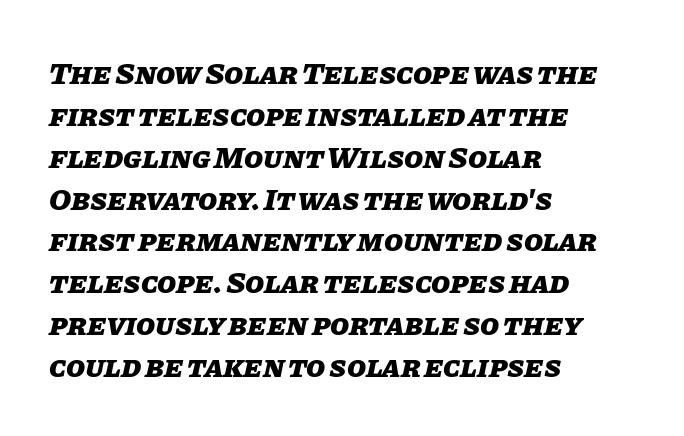
One glance says typical: line gaps are just what's usual. The passage shown is not underscored anywhere. Standard letterfit; no display-style spreading of the glyphs. The passage is arranged the way most books set body copy — flush left.
